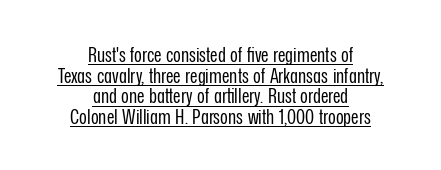
In designer terms, the underline attribute is active on this setting. Think standard paragraph weight, or any step lighter than that. No extra tracking has been applied to these lines. Italic: no, the glyphs are upright roman. Cramped leading. Teacher's note: observe the equal gaps on both sides — that is centered alignment.
